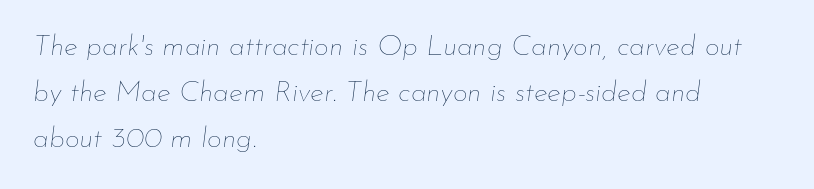
Q: Is the text bold? A: No.
Q: Is the text italic (slanted)? A: Yes, it leans right by about 7 degrees.
Q: Is the text underlined? A: No.
Q: How is the paragraph aligned? A: Left-aligned.
Q: Is the spacing between letters normal or unusually wide? A: Normal.
Q: Is the spacing between lines tight, normal or loose? A: Normal.
Q: Width (condensed, normal, or wide)? A: Normal.
Q: Stroke contrast? A: Low.
Q: x-height? A: Small.
Q: Monospaced? A: No.
